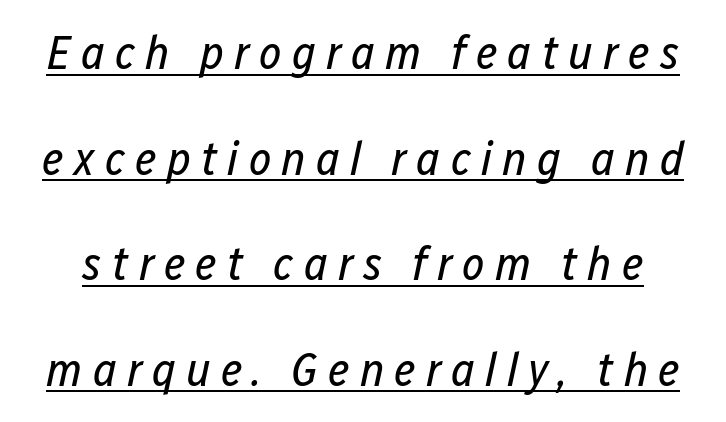
{"italic": "yes", "lean": "right", "slant_degrees": 12, "bold": "no", "weight": "regular", "width": "condensed", "stroke_contrast": "low", "x_height": "medium", "monospaced": "no", "underline": "yes", "line_spacing": "loose", "line_spacing_ratio": 2.2, "letter_spacing": "wide", "letter_spacing_em": 0.21, "glyph_px": 48}
